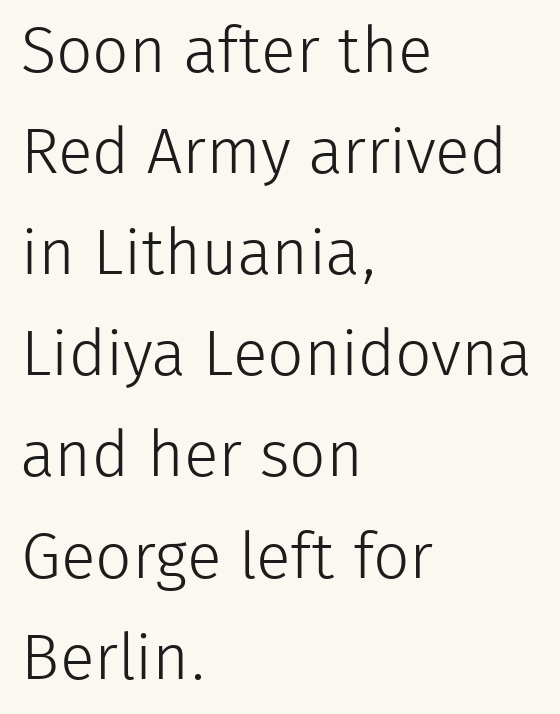
A bare baseline throughout the passage. These lines are rendered in a variable-pitch font. The paragraph has a hard left edge and a soft right edge. Bold? No — there's no thickening of the strokes. This is the regular roman posture of the typeface. Evenly set lines give the paragraph a standard silhouette.
